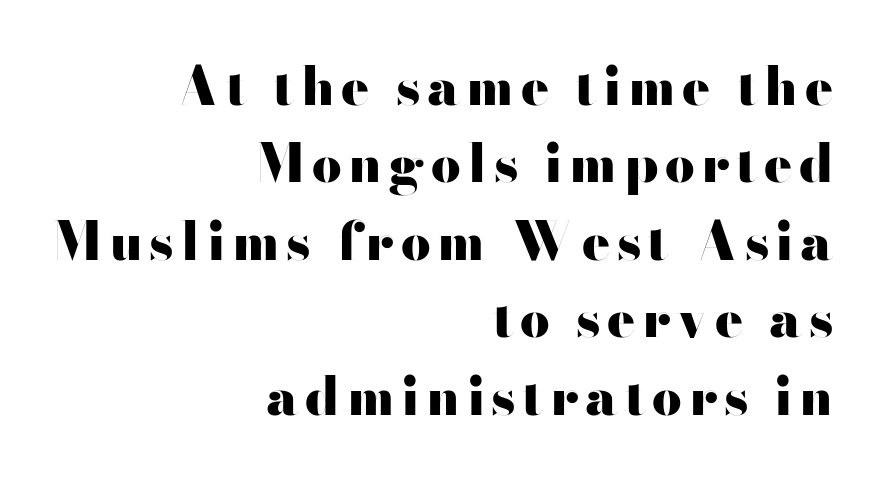
The image shows 52 px heavy, wide sans-serif type, upright; set right-aligned, normal line spacing (1.49x), not underlined; high stroke contrast and a small x-height.
